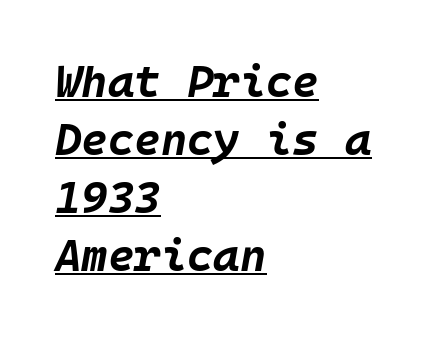
Q: Is the text bold? A: Yes.
Q: Is the text italic (slanted)? A: Yes, it leans right by about 10 degrees.
Q: Is the text underlined? A: Yes.
Q: How is the paragraph aligned? A: Left-aligned.
Q: Is the spacing between letters normal or unusually wide? A: Normal.
Q: Is the spacing between lines tight, normal or loose? A: Normal.
Q: Width (condensed, normal, or wide)? A: Normal.
Q: Stroke contrast? A: Low.
Q: x-height? A: Large.
